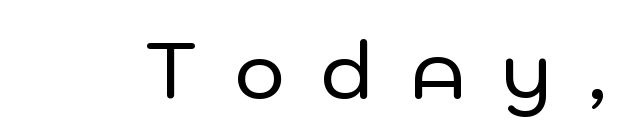
{"serif": "no", "italic": "no", "width": "normal", "stroke_contrast": "low", "x_height": "medium", "monospaced": "no", "underline": "no", "letter_spacing": "wide", "letter_spacing_em": 0.48, "glyph_px": 77}
